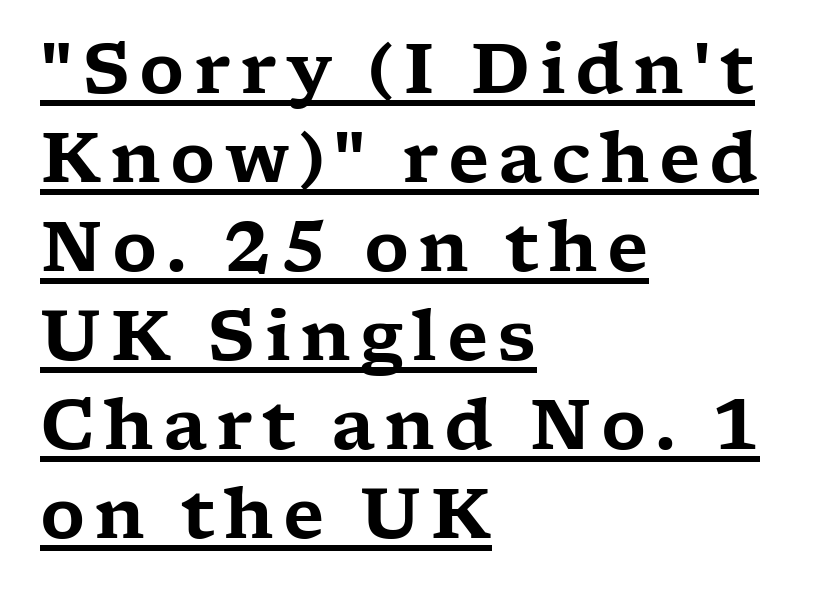
The face used here is seriffed, in the tradition of book romans. Every row of glyphs begins at an identical x-position on the left. Is there much room between lines? A standard amount, neither cramped nor airy. The typesetter has applied underlining to the passage shown.
